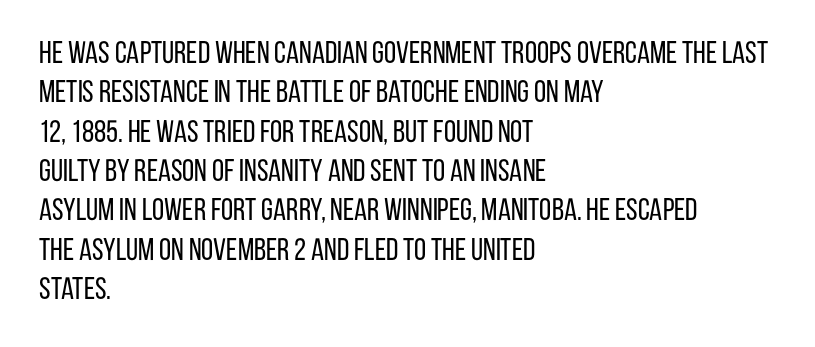
{"serif": "no", "italic": "no", "bold": "no", "weight": "regular", "width": "condensed", "stroke_contrast": "low", "x_height": "large", "monospaced": "no", "underline": "no", "align": "left", "line_spacing": "normal", "line_spacing_ratio": 1.27, "letter_spacing": "normal", "letter_spacing_em": 0.0, "glyph_px": 31}
